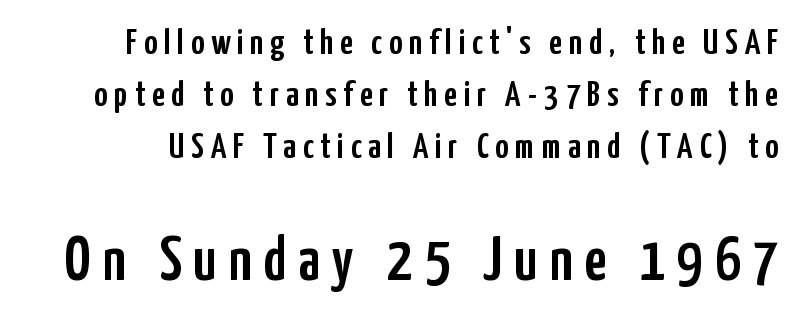
Quick note: underline off. Students, observe: this is what conventionally led text looks like. Style check: upright. Visually, the bottom section dominates because its glyphs are scaled up.
